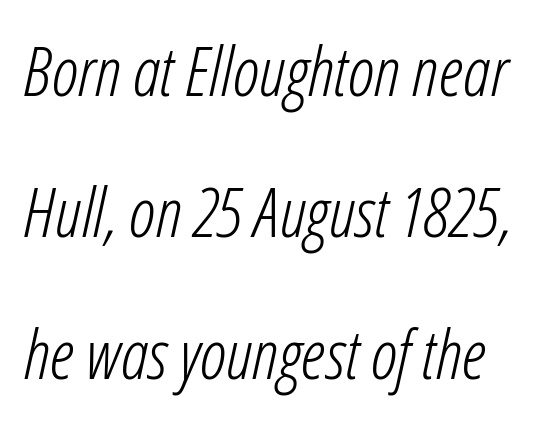
Q: Is the text bold? A: No.
Q: Is the text italic (slanted)? A: Yes, it leans right by about 12 degrees.
Q: Is the text underlined? A: No.
Q: Is the spacing between letters normal or unusually wide? A: Normal.
Q: Is the spacing between lines tight, normal or loose? A: Loose.
Q: Width (condensed, normal, or wide)? A: Condensed.
Q: Stroke contrast? A: Low.
Q: x-height? A: Medium.
Q: Monospaced? A: No.
